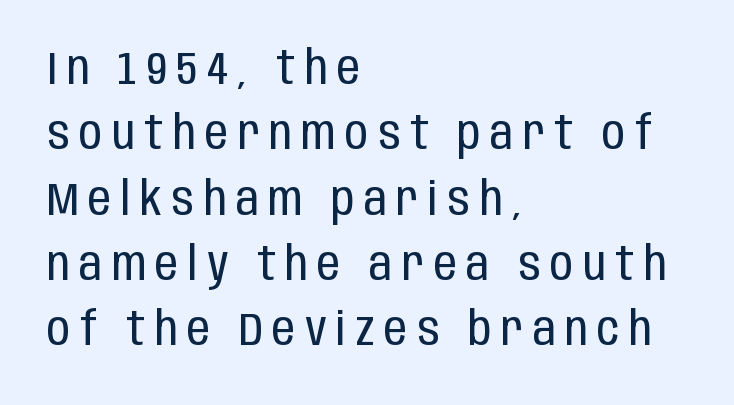
The image shows 46 px regular-weight, condensed sans-serif type, upright; set left-aligned, normal line spacing (1.42x), unusually wide letter spacing (+0.21 em), not underlined; low stroke contrast and a large x-height.
